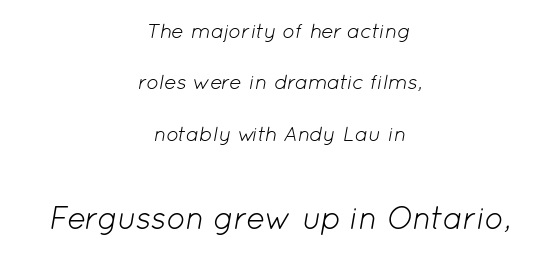
The image shows 32 px light type, italic (leaning right); set centered, loose line spacing (2.45x), normal letter spacing, not underlined; the second (bottom) block is 1.52x larger; low stroke contrast and a medium x-height.
